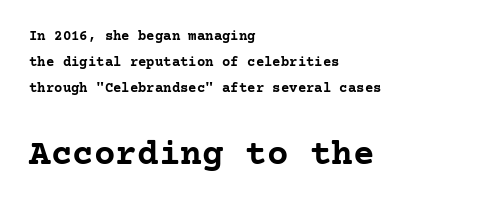
The letters in the lower block stand taller than those in the block above. A roman cut, with each character standing at attention. Horizontally, the lines are justified to the leading edge only. Serifs: yes, visible at the terminals of the letterforms.
